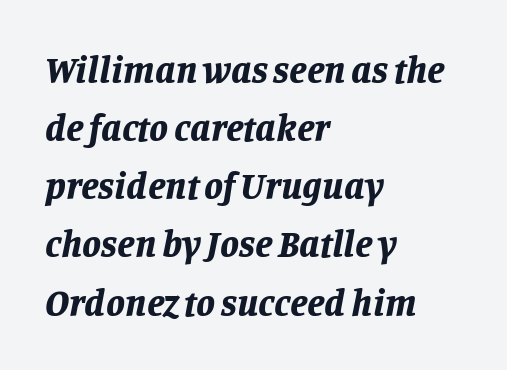
Q: Is the text bold? A: Yes.
Q: Is the text italic (slanted)? A: Yes, it leans right by about 11 degrees.
Q: Is the text underlined? A: No.
Q: How is the paragraph aligned? A: Left-aligned.
Q: Is the spacing between letters normal or unusually wide? A: Normal.
Q: Is the spacing between lines tight, normal or loose? A: Normal.
Q: Width (condensed, normal, or wide)? A: Normal.
Q: Stroke contrast? A: Low.
Q: x-height? A: Large.
Q: Monospaced? A: No.
